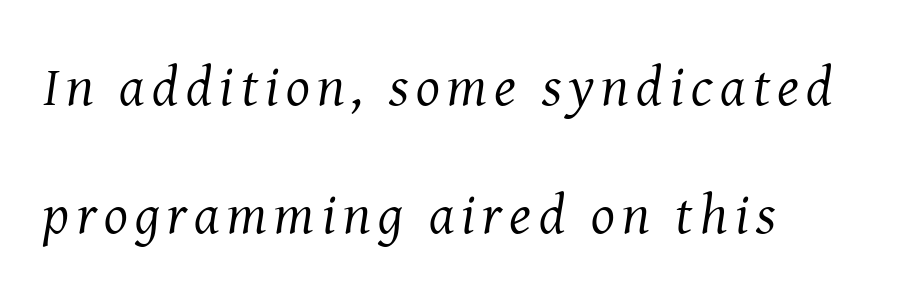
{"serif": "yes", "italic": "yes", "lean": "right", "slant_degrees": 8, "bold": "no", "weight": "regular", "width": "normal", "stroke_contrast": "medium", "x_height": "medium", "monospaced": "no", "underline": "no", "line_spacing": "loose", "line_spacing_ratio": 2.29, "glyph_px": 56}
